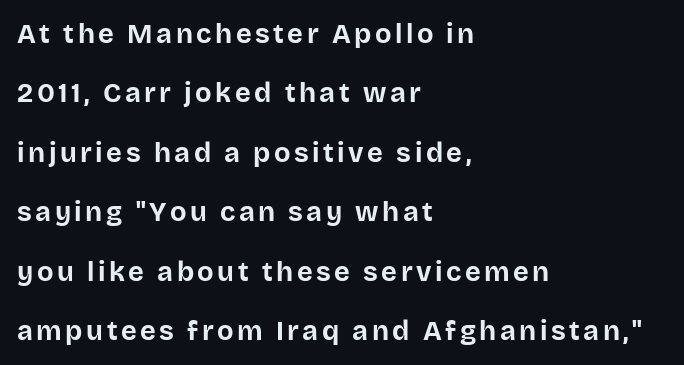
{"italic": "no", "bold": "yes", "underline": "no", "align": "left", "line_spacing": "loose", "line_spacing_ratio": 2.2, "glyph_px": 27}
